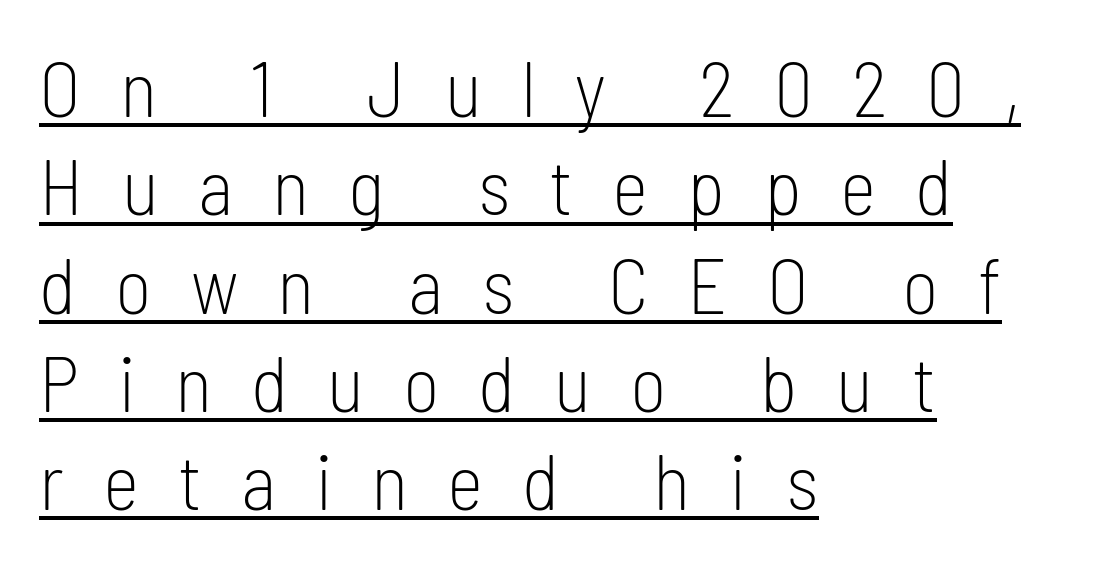
{"serif": "no", "italic": "no", "bold": "no", "weight": "light", "width": "condensed", "stroke_contrast": "low", "x_height": "medium", "monospaced": "no", "underline": "yes", "align": "left", "line_spacing": "normal", "line_spacing_ratio": 1.26, "letter_spacing": "wide", "letter_spacing_em": 0.5, "glyph_px": 78}
